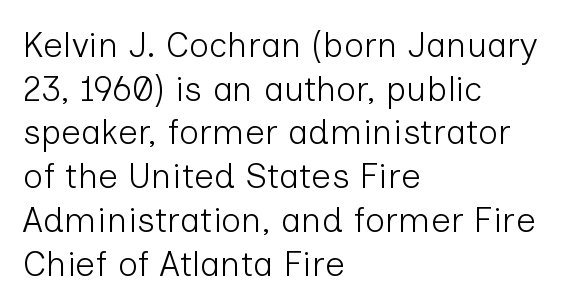
Q: Is the text bold? A: No.
Q: Is the text italic (slanted)? A: No, it is upright.
Q: Is the typeface a serif or a sans-serif typeface? A: Sans-serif.
Q: Is the text underlined? A: No.
Q: How is the paragraph aligned? A: Left-aligned.
Q: Is the spacing between letters normal or unusually wide? A: Normal.
Q: Is the spacing between lines tight, normal or loose? A: Normal.
Q: Width (condensed, normal, or wide)? A: Normal.
Q: Stroke contrast? A: Low.
Q: x-height? A: Medium.
Q: Monospaced? A: No.
